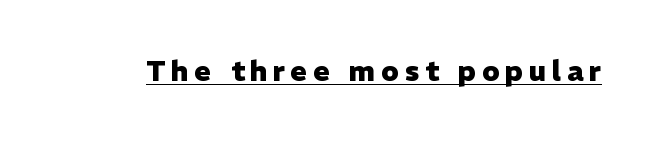
The image shows 28 px heavy sans-serif type, upright; set unusually wide letter spacing (+0.2 em), underlined; low stroke contrast and a medium x-height.
